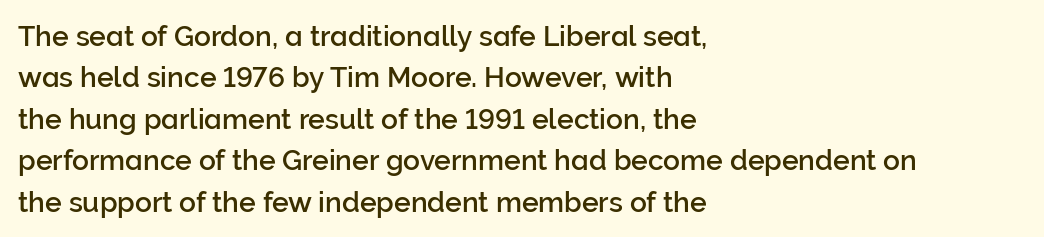
Left-aligned paragraph, ragged on the right. Notice how the stems are strictly vertical — no italics here. Varying glyph widths throughout — classic text-font behaviour. This block has exactly the height ordinary leading produces. Stroke terminals: plain, sans-serif. Glyph-to-glyph distance matches everyday printed text.
